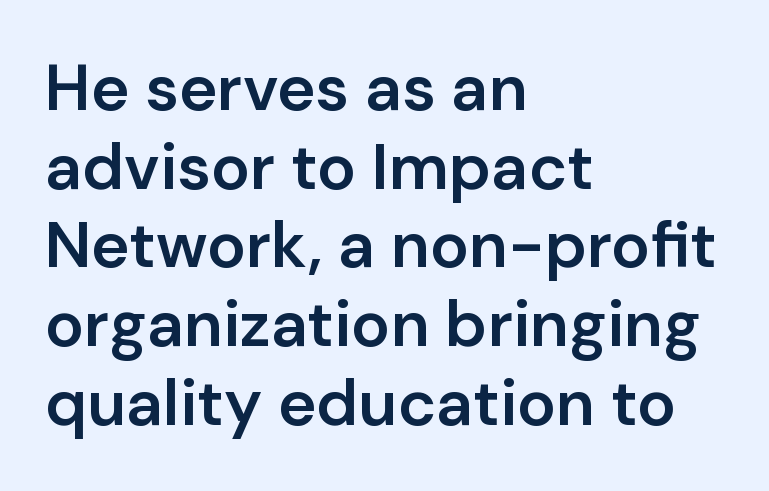
{"serif": "no", "italic": "no", "bold": "semi", "weight": "semibold", "width": "normal", "stroke_contrast": "low", "x_height": "medium", "monospaced": "no", "underline": "no", "align": "left", "line_spacing_ratio": 1.21, "letter_spacing": "normal", "letter_spacing_em": 0.0, "glyph_px": 65}
